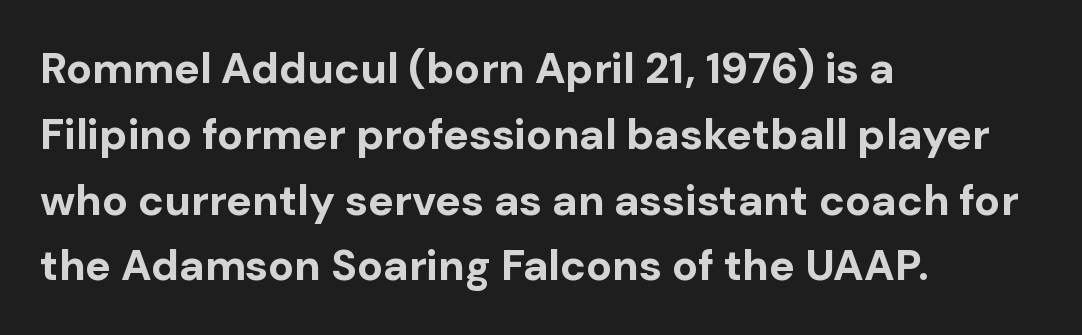
Q: Is the text bold? A: Yes.
Q: Is the text italic (slanted)? A: No, it is upright.
Q: Is the typeface a serif or a sans-serif typeface? A: Sans-serif.
Q: Is the text underlined? A: No.
Q: How is the paragraph aligned? A: Left-aligned.
Q: Is the spacing between letters normal or unusually wide? A: Normal.
Q: Is the spacing between lines tight, normal or loose? A: Normal.
Q: Width (condensed, normal, or wide)? A: Normal.
Q: Stroke contrast? A: Low.
Q: x-height? A: Medium.
Q: Monospaced? A: No.
